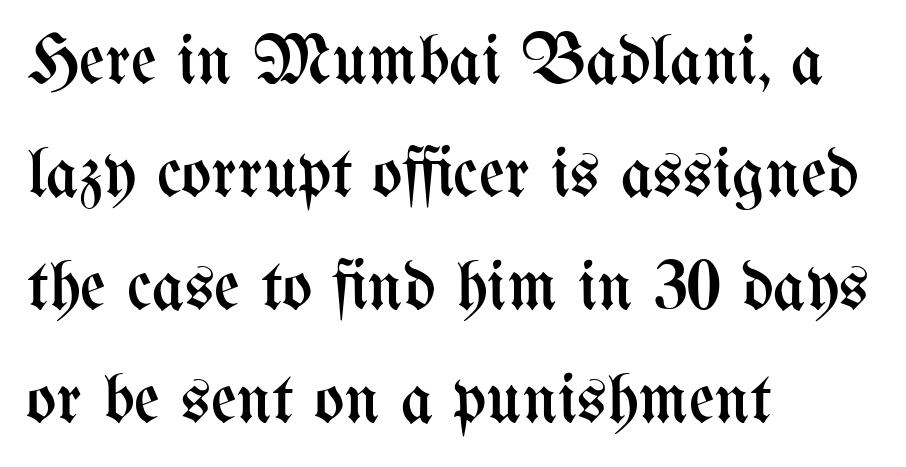
The image shows 71 px regular-weight, condensed type, upright; set left-aligned, normal line spacing (1.59x), normal letter spacing, not underlined; medium stroke contrast and a medium x-height.
